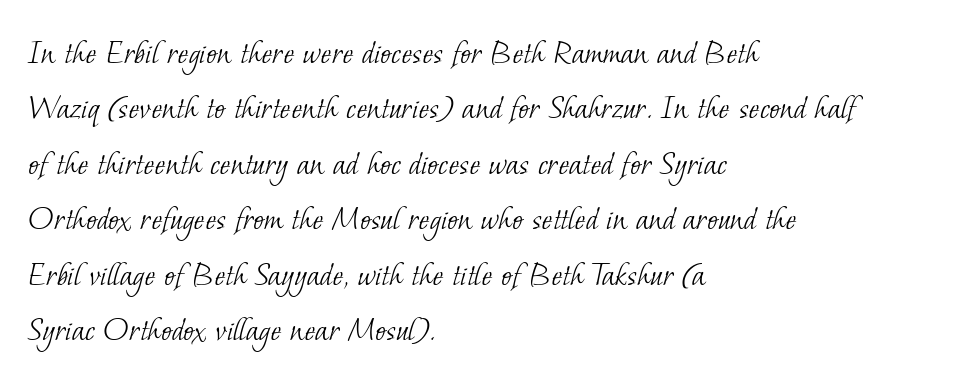
Q: Is the text bold? A: No.
Q: Is the typeface a serif or a sans-serif typeface? A: Serif.
Q: Is the text underlined? A: No.
Q: How is the paragraph aligned? A: Left-aligned.
Q: Is the spacing between letters normal or unusually wide? A: Normal.
Q: Is the spacing between lines tight, normal or loose? A: Normal.
Q: Width (condensed, normal, or wide)? A: Normal.
Q: Stroke contrast? A: Low.
Q: x-height? A: Small.
Q: Monospaced? A: No.
